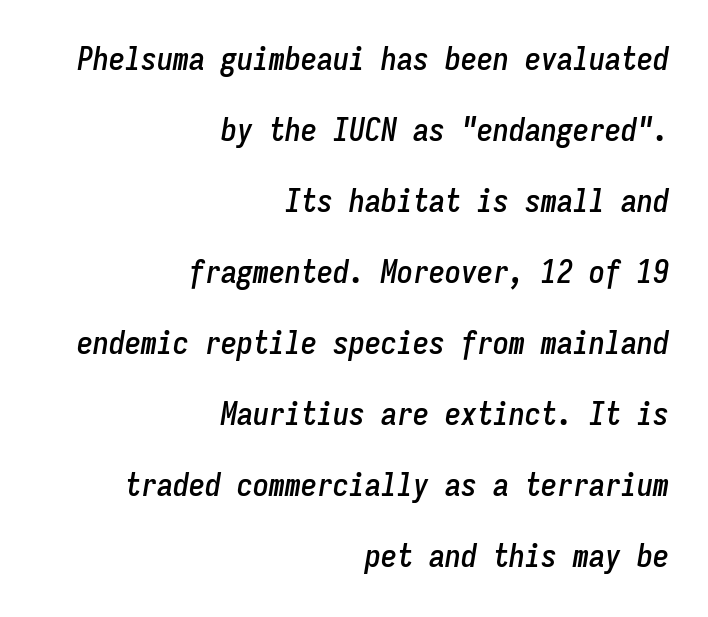
Q: Is the text italic (slanted)? A: Yes, it leans right by about 9 degrees.
Q: Is the text underlined? A: No.
Q: How is the paragraph aligned? A: Right-aligned.
Q: Is the spacing between letters normal or unusually wide? A: Normal.
Q: Is the spacing between lines tight, normal or loose? A: Loose.
Q: Width (condensed, normal, or wide)? A: Condensed.
Q: Stroke contrast? A: Low.
Q: x-height? A: Medium.
Q: Monospaced? A: Yes.
